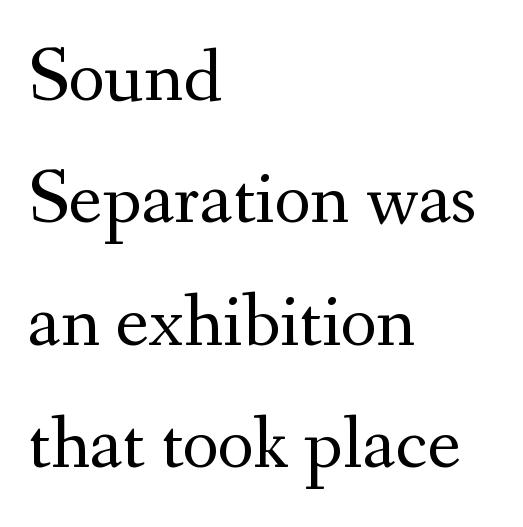
{"serif": "yes", "italic": "no", "bold": "no", "weight": "regular", "width": "normal", "stroke_contrast": "medium", "x_height": "small", "monospaced": "no", "underline": "no", "align": "left", "line_spacing": "normal", "line_spacing_ratio": 1.57, "letter_spacing": "normal", "letter_spacing_em": 0.0, "glyph_px": 78}
